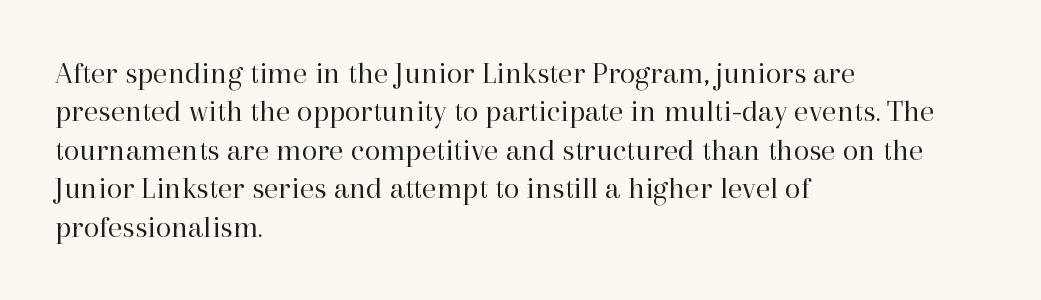
These lines stack with their left ends in a neat column. Is the type heavy? It reads as light-to-regular instead. The face used here is proportionally spaced, like ordinary book or web type. A bare baseline throughout the passage. Rendered with straight, roman letterforms. Are there feet on the stems? There are — it's a serif.
